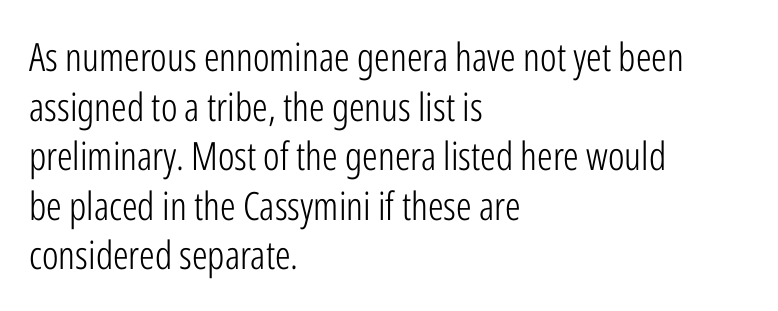
The image shows 39 px light, condensed sans-serif type, upright; set left-aligned, normal line spacing (1.27x), normal letter spacing, not underlined; low stroke contrast and a medium x-height.
